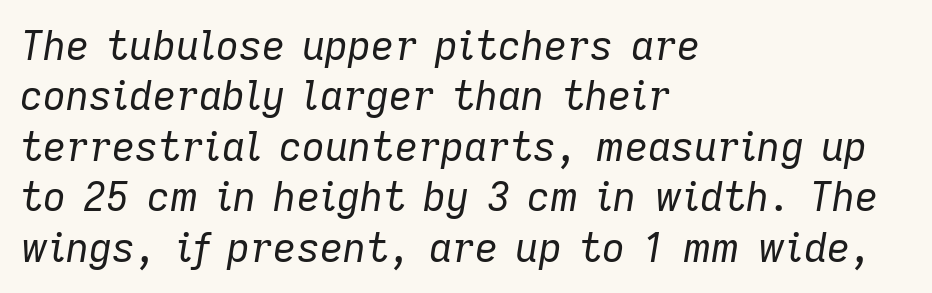
The zone under the glyphs is completely vacant. The passage shown is not bold in any degree. Italic? Definitely — the glyphs are oblique. Where is the straight margin? On the left.
